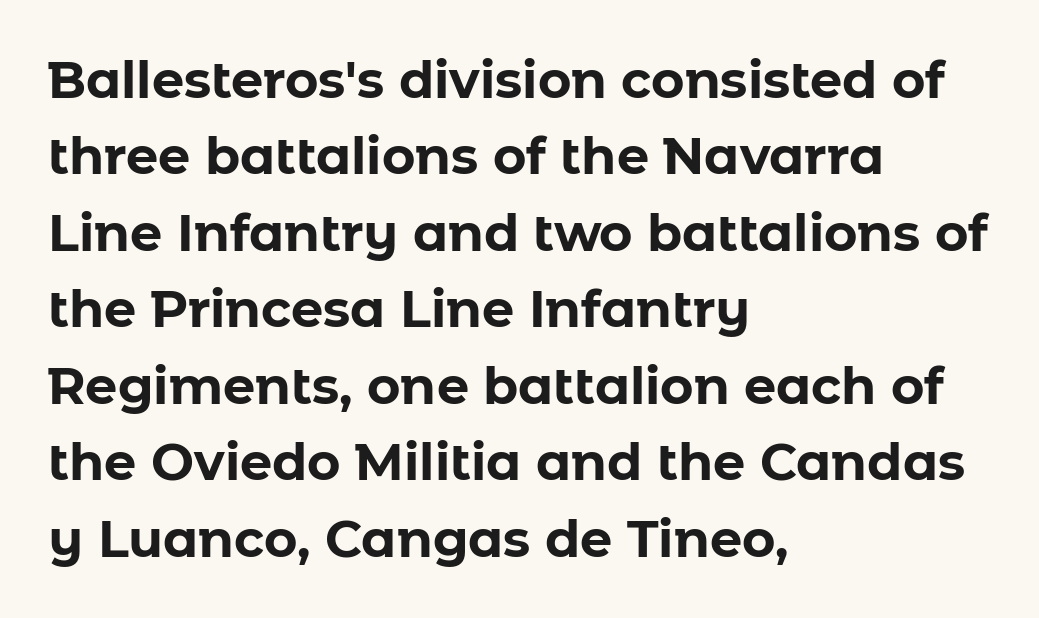
Q: Is the text bold? A: Yes.
Q: Is the text italic (slanted)? A: No, it is upright.
Q: Is the typeface a serif or a sans-serif typeface? A: Sans-serif.
Q: Is the text underlined? A: No.
Q: How is the paragraph aligned? A: Left-aligned.
Q: Is the spacing between letters normal or unusually wide? A: Normal.
Q: Is the spacing between lines tight, normal or loose? A: Normal.
Q: Width (condensed, normal, or wide)? A: Normal.
Q: Stroke contrast? A: Low.
Q: x-height? A: Medium.
Q: Monospaced? A: No.
